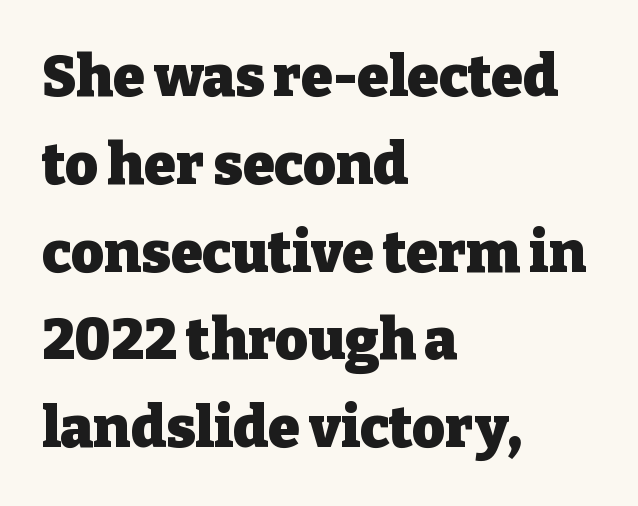
{"serif": "yes", "italic": "no", "bold": "yes", "weight": "heavy", "width": "normal", "stroke_contrast": "low", "x_height": "medium", "monospaced": "no", "underline": "no", "align": "left", "line_spacing": "normal", "line_spacing_ratio": 1.54, "letter_spacing": "normal", "letter_spacing_em": 0.0, "glyph_px": 57}
